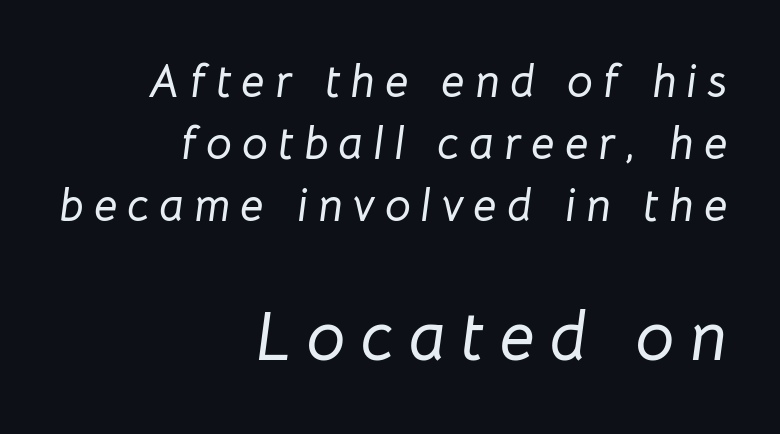
Descenders hang freely into open space. Layout note: lines flush right. The horizontal fit of the characters is loose and conspicuously gappy. The face used here appears at its bigger size in the lower chunk. Do the characters align in a grid? No, the font is proportional.
